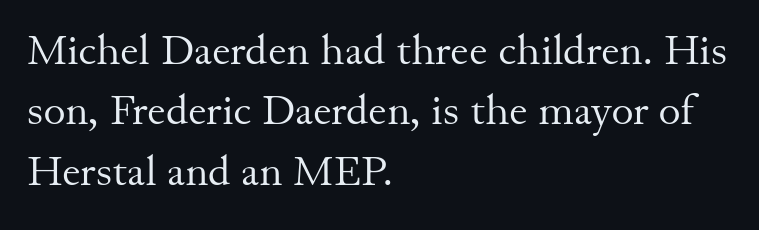
{"serif": "yes", "italic": "no", "bold": "no", "weight": "regular", "width": "normal", "stroke_contrast": "medium", "x_height": "small", "monospaced": "no", "underline": "no", "align": "left", "line_spacing": "normal", "line_spacing_ratio": 1.44, "letter_spacing": "normal", "letter_spacing_em": 0.0, "glyph_px": 42}
